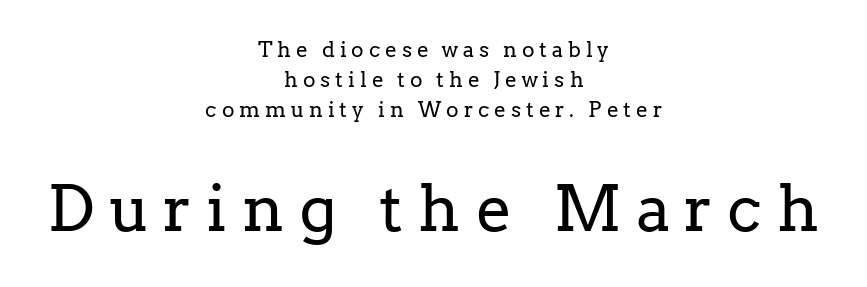
The image shows 64 px regular-weight serif type, upright; set centered, normal line spacing (1.42x), unusually wide letter spacing (+0.24 em), not underlined; the second (bottom) block is 3.05x larger; low stroke contrast and a medium x-height.
